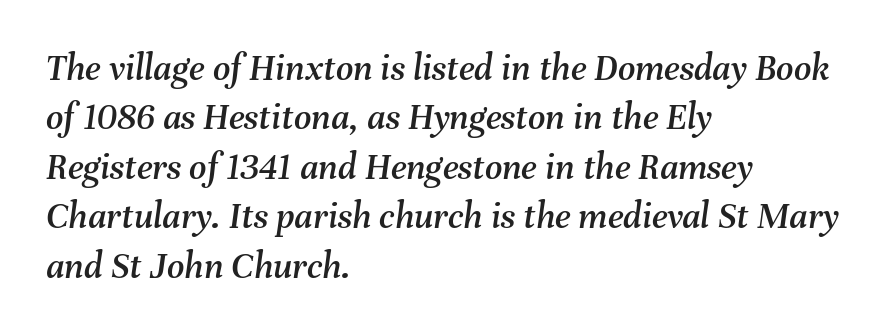
{"italic": "yes", "lean": "right", "slant_degrees": 8, "width": "normal", "stroke_contrast": "medium", "x_height": "medium", "monospaced": "no", "underline": "no", "align": "left", "line_spacing": "normal", "line_spacing_ratio": 1.3, "letter_spacing": "normal", "letter_spacing_em": 0.0, "glyph_px": 38}
